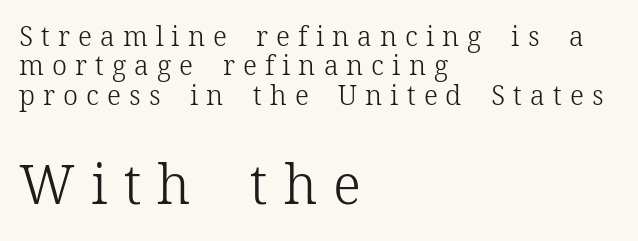
{"serif": "yes", "italic": "no", "bold": "no", "weight": "light", "width": "normal", "stroke_contrast": "low", "x_height": "medium", "monospaced": "no", "underline": "no", "align": "left", "line_spacing": "tight", "line_spacing_ratio": 1.09, "letter_spacing": "wide", "letter_spacing_em": 0.3, "larger_block": "second", "size_ratio": 2.0, "glyph_px": 54}
